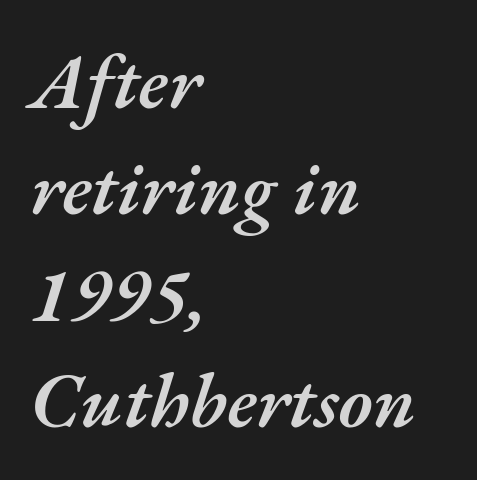
Is the letter spacing exaggerated? No — it looks like the ordinary default. The typography opts for an oblique posture over an upright one. Students, this is semibold: more ink than regular, less than bold. Leading matches the norm, producing a regular column.
